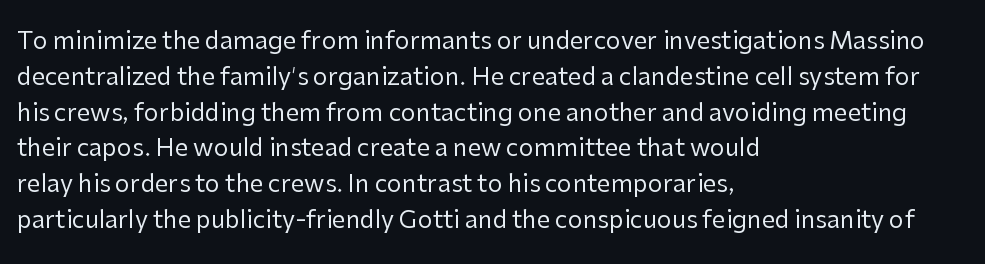
The image shows 24 px text type, upright; set left-aligned, normal line spacing (1.49x), normal letter spacing, not underlined.
